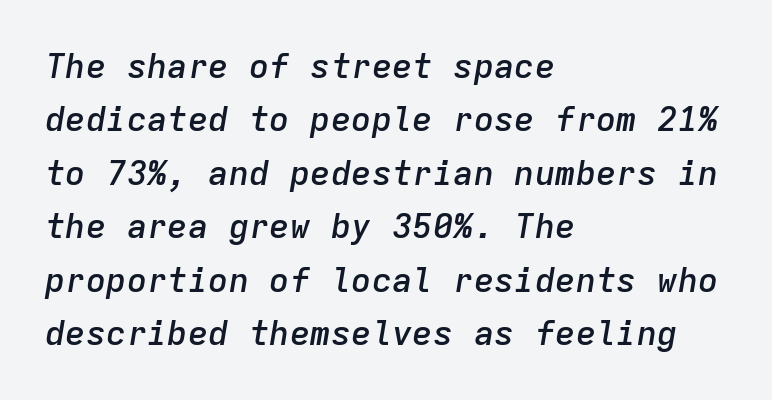
These words are printed semibold, heavier than regular yet not bold. Standard letterfit; no display-style spreading of the glyphs. This sample has the even, mechanical cadence of fixed-width lettering. The lines in this sample share a left origin and differ only in where they stop. Each new line begins a customary step beneath the previous one. Check the space under the baseline: it is left empty.
